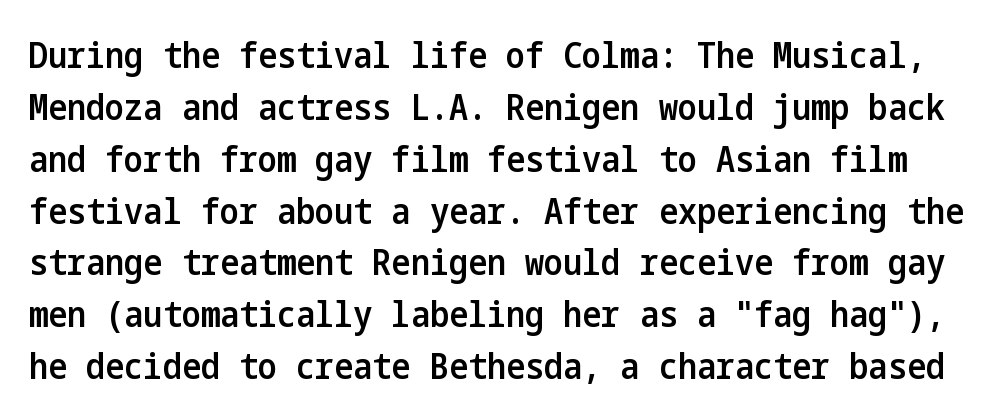
Bare-footed words on every line. The characters look somewhat weighty, a semibold short of true bold. No italicization has been applied; the sample stays upright. The vertical gap from one line to the next is medium. Font category for this specimen: sans-serif.
